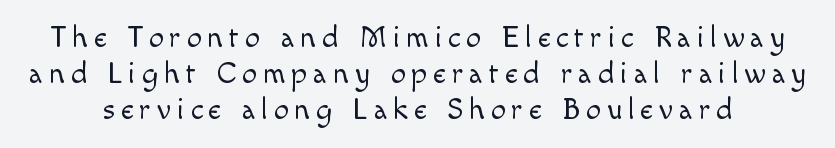
The strip under each line holds only bare page. Posture: vertical. Think of a printed novel: that variable character pitch is what you see here. The rendering inserts visible extra space after every character. Regarding serifs, this sample does without them.
